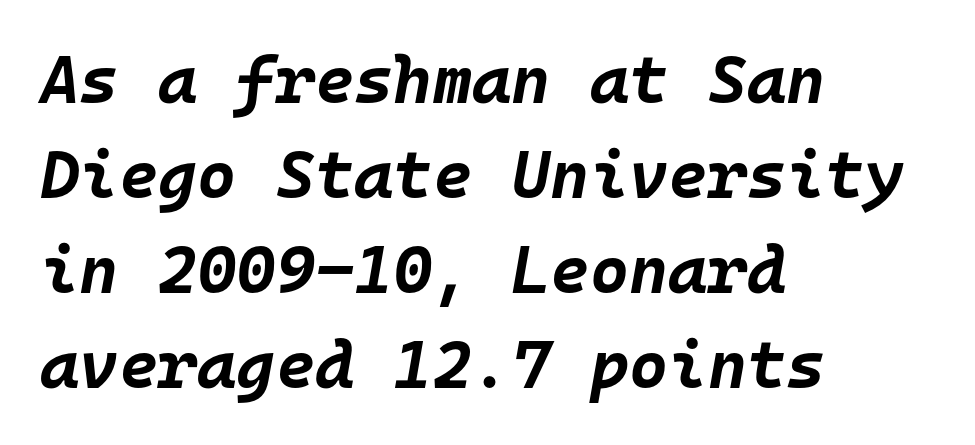
Reading down the block, your eye returns to a fixed left position each line. Note the uniform advance width — an 'i' takes as much space as an 'm'. The space beneath each line is pristine and unruled. Caption: standard tracking, unaltered.
